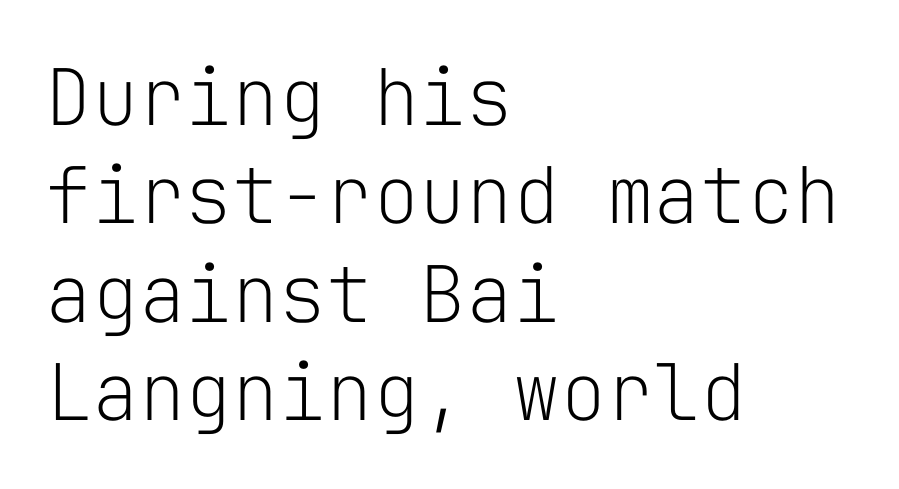
{"serif": "no", "italic": "no", "bold": "no", "weight": "light", "width": "normal", "stroke_contrast": "low", "x_height": "medium", "monospaced": "yes", "underline": "no", "align": "left", "line_spacing": "normal", "line_spacing_ratio": 1.26, "letter_spacing": "normal", "letter_spacing_em": 0.0, "glyph_px": 78}
